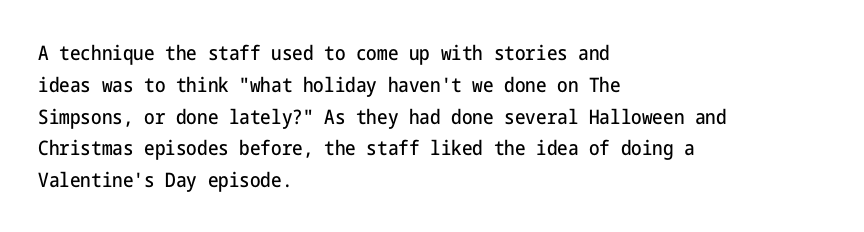
The letterforms sit shoulder to shoulder at normal distance. Ordinary non-slanted type is in use. All the whitespace from short lines collects on the right. The space between consecutive lines is moderate. The area under the type is left untouched.
